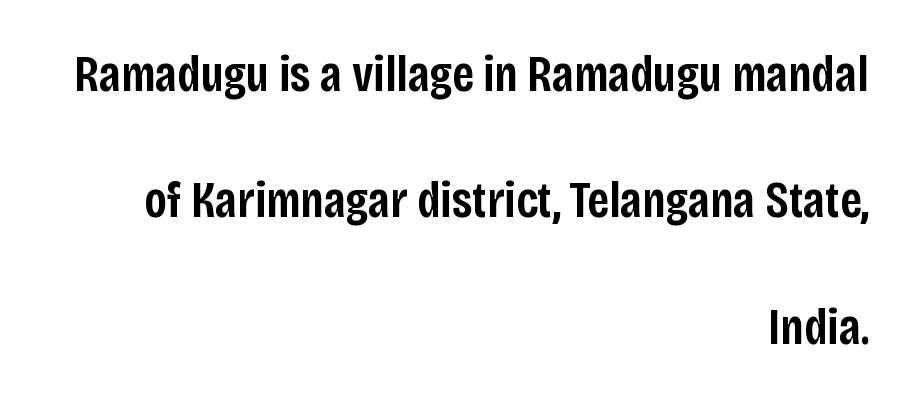
Q: Is the text bold? A: Semi-bold.
Q: Is the text italic (slanted)? A: No, it is upright.
Q: Is the typeface a serif or a sans-serif typeface? A: Sans-serif.
Q: Is the text underlined? A: No.
Q: How is the paragraph aligned? A: Right-aligned.
Q: Is the spacing between letters normal or unusually wide? A: Normal.
Q: Is the spacing between lines tight, normal or loose? A: Loose.
Q: Width (condensed, normal, or wide)? A: Condensed.
Q: Stroke contrast? A: Low.
Q: x-height? A: Large.
Q: Monospaced? A: No.
